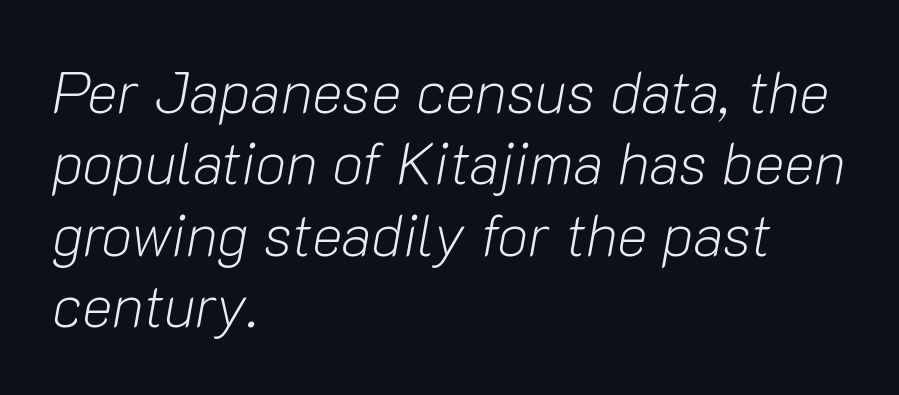
{"italic": "yes", "lean": "right", "slant_degrees": 10, "bold": "no", "weight": "light", "width": "normal", "stroke_contrast": "low", "x_height": "medium", "monospaced": "no", "underline": "no", "align": "left", "line_spacing_ratio": 1.23, "letter_spacing": "normal", "letter_spacing_em": 0.0, "glyph_px": 58}
